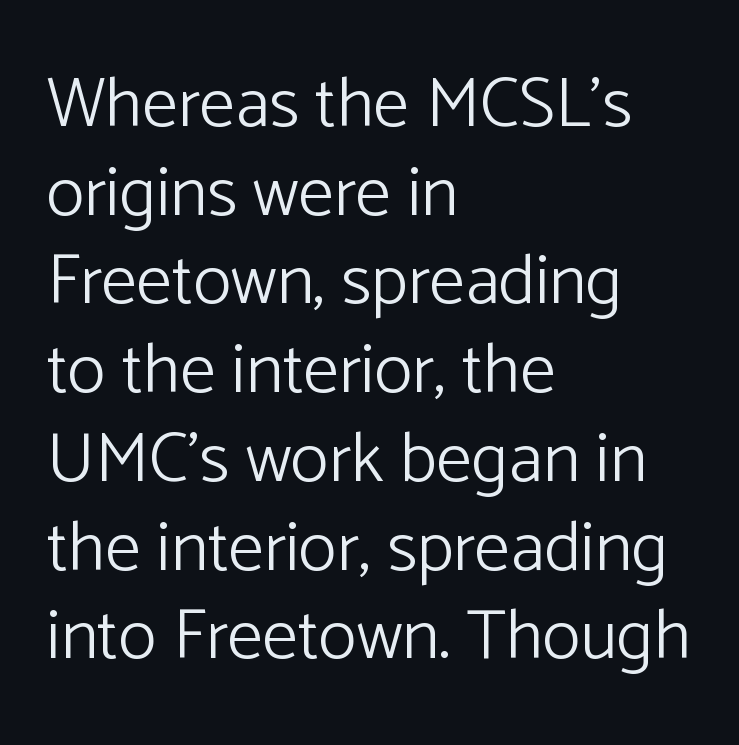
{"serif": "no", "italic": "no", "bold": "no", "weight": "light", "width": "normal", "stroke_contrast": "low", "x_height": "medium", "monospaced": "no", "underline": "no", "align": "left", "line_spacing": "normal", "line_spacing_ratio": 1.25, "letter_spacing": "normal", "letter_spacing_em": 0.0, "glyph_px": 71}
